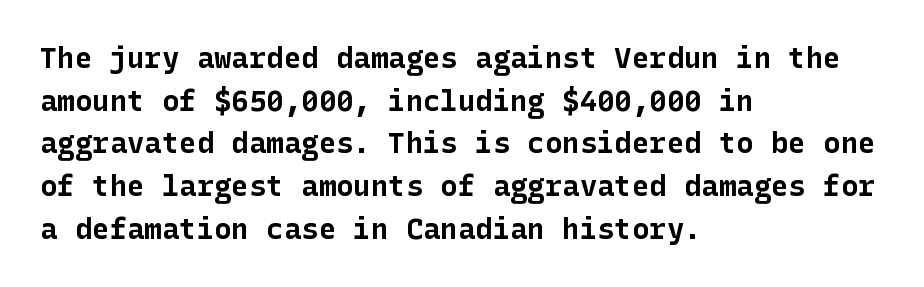
The lines sit at an ordinary, default distance from one another. Teacher's note: observe the even left margin — that is flush-left alignment. Grotesque or geometric, the face here clearly has no serifs. The gap between lines stays unmarked. The tracking reads as untouched default to a designer's eye.
